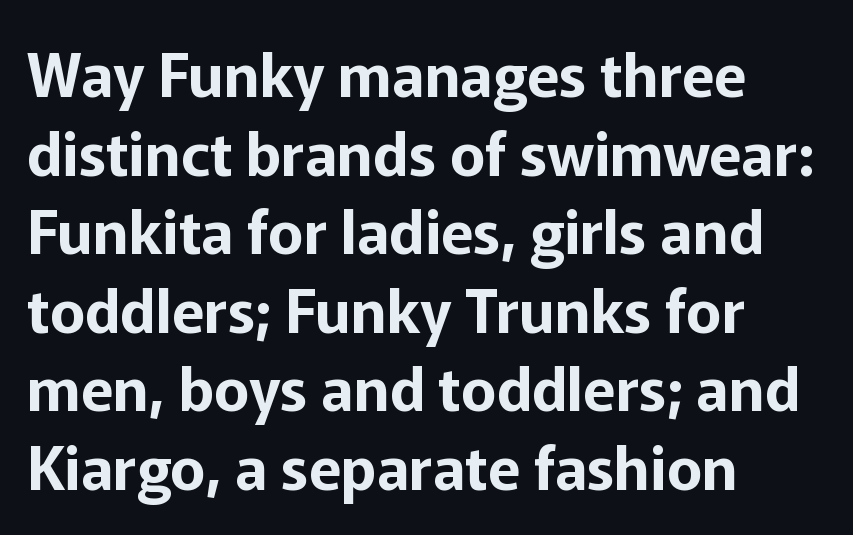
The lines in this sample share a left origin and differ only in where they stop. The font family rendered here belongs to the sans-serif group. The lettering holds an erect, upright posture throughout. Line spacing here is normal.
